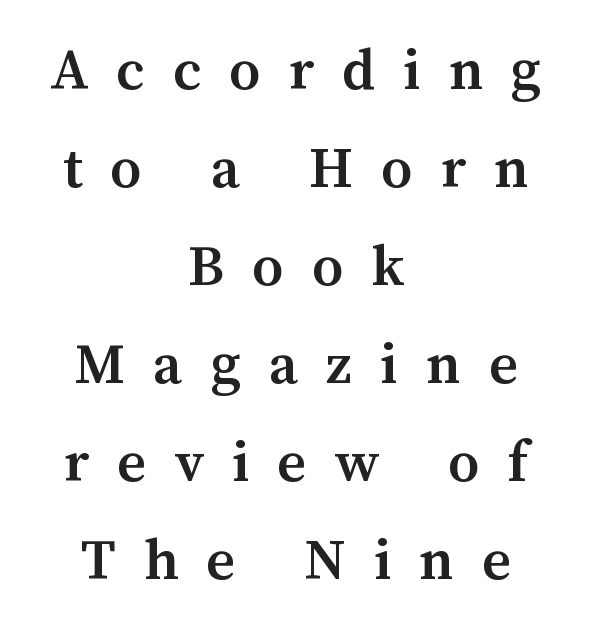
Reading down the block, each line starts at a different indent, mirrored at its end. Is this a sans? No — the strokes have serifs. How are the letters spaced? Widely, with obvious added tracking. Firm but not heavy-handed strokes: this text is semibold.
